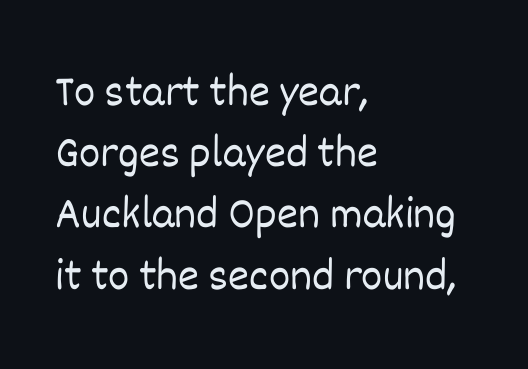
Q: Is the text bold? A: No.
Q: Is the text italic (slanted)? A: No, it is upright.
Q: Is the text underlined? A: No.
Q: How is the paragraph aligned? A: Left-aligned.
Q: Is the spacing between letters normal or unusually wide? A: Normal.
Q: Is the spacing between lines tight, normal or loose? A: Normal.
Q: Width (condensed, normal, or wide)? A: Normal.
Q: Stroke contrast? A: Low.
Q: x-height? A: Large.
Q: Monospaced? A: No.
